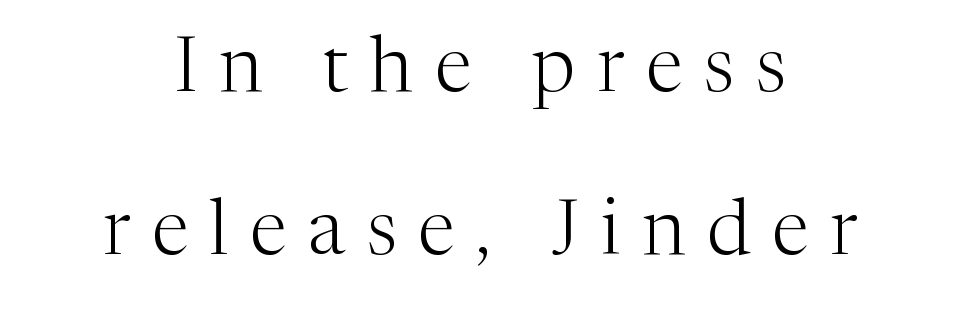
Q: Is the text bold? A: No.
Q: Is the text italic (slanted)? A: No, it is upright.
Q: Is the typeface a serif or a sans-serif typeface? A: Serif.
Q: Is the text underlined? A: No.
Q: How is the paragraph aligned? A: Centered.
Q: Is the spacing between letters normal or unusually wide? A: Unusually wide.
Q: Is the spacing between lines tight, normal or loose? A: Loose.
Q: Width (condensed, normal, or wide)? A: Normal.
Q: Stroke contrast? A: Medium.
Q: x-height? A: Medium.
Q: Monospaced? A: No.
